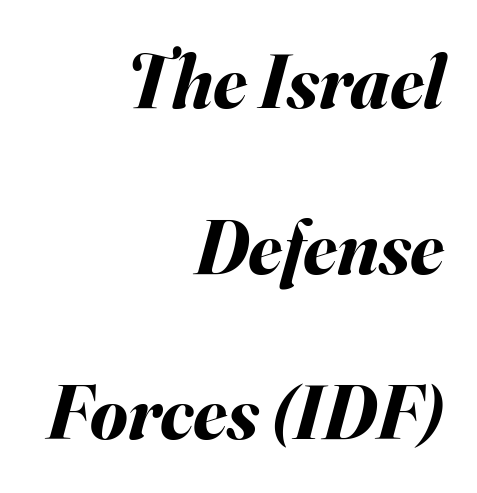
{"italic": "yes", "lean": "right", "slant_degrees": 16, "bold": "yes", "weight": "bold", "width": "normal", "stroke_contrast": "medium", "x_height": "small", "monospaced": "no", "underline": "no", "align": "right", "line_spacing": "loose", "line_spacing_ratio": 2.18, "letter_spacing": "normal", "letter_spacing_em": 0.0, "glyph_px": 76}
